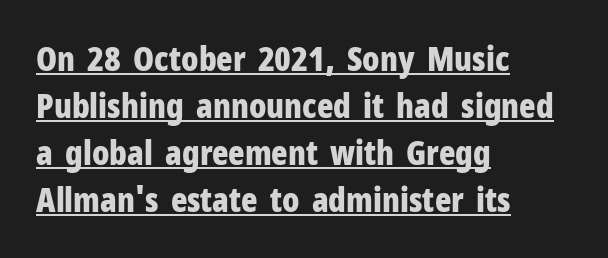
The image shows 34 px bold, condensed sans-serif type, upright; set left-aligned, normal line spacing (1.38x), normal letter spacing, underlined; low stroke contrast and a medium x-height.
